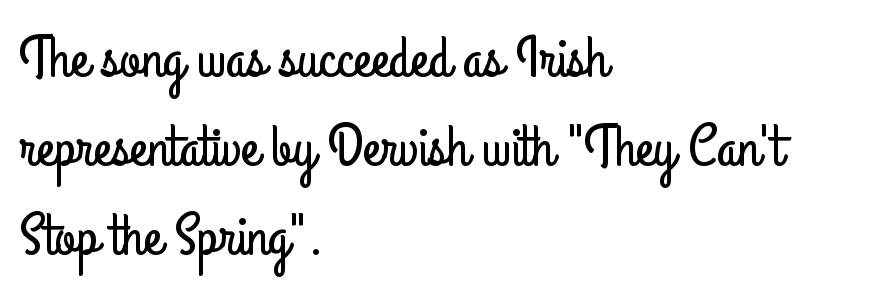
Q: Is the typeface a serif or a sans-serif typeface? A: Sans-serif.
Q: Is the text underlined? A: No.
Q: How is the paragraph aligned? A: Left-aligned.
Q: Is the spacing between letters normal or unusually wide? A: Normal.
Q: Is the spacing between lines tight, normal or loose? A: Normal.
Q: Width (condensed, normal, or wide)? A: Condensed.
Q: Stroke contrast? A: Low.
Q: x-height? A: Small.
Q: Monospaced? A: No.
